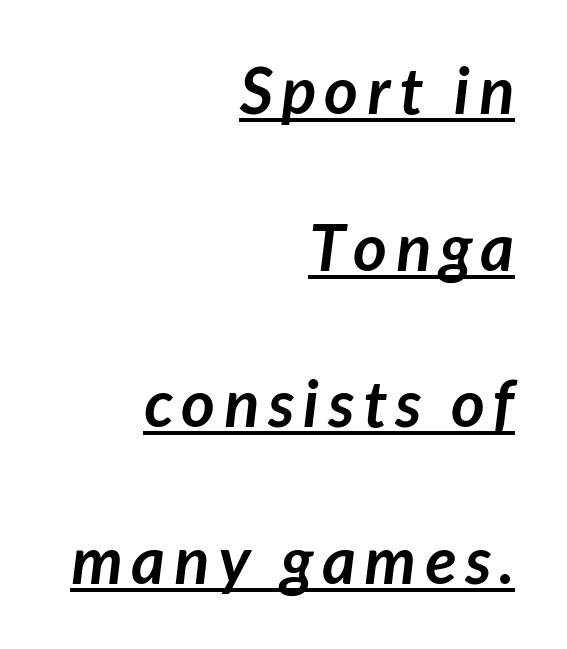
As a designer I'd log this as weight 700, bold. The face used here is proportionally spaced, like ordinary book or web type. Is there an underline? Yes — a line sits under the letters. The typesetter chose a ragged-left arrangement here. Letterform terminals end flat and unadorned throughout the passage. Reading down the column, the eye jumps a long way to each next line.
